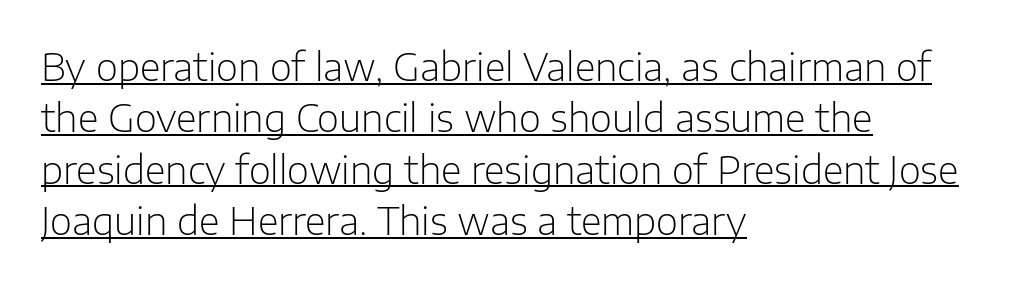
{"serif": "no", "italic": "no", "bold": "no", "weight": "light", "width": "normal", "stroke_contrast": "low", "x_height": "medium", "monospaced": "no", "underline": "yes", "align": "left", "line_spacing": "normal", "line_spacing_ratio": 1.35, "letter_spacing": "normal", "letter_spacing_em": 0.0, "glyph_px": 38}
